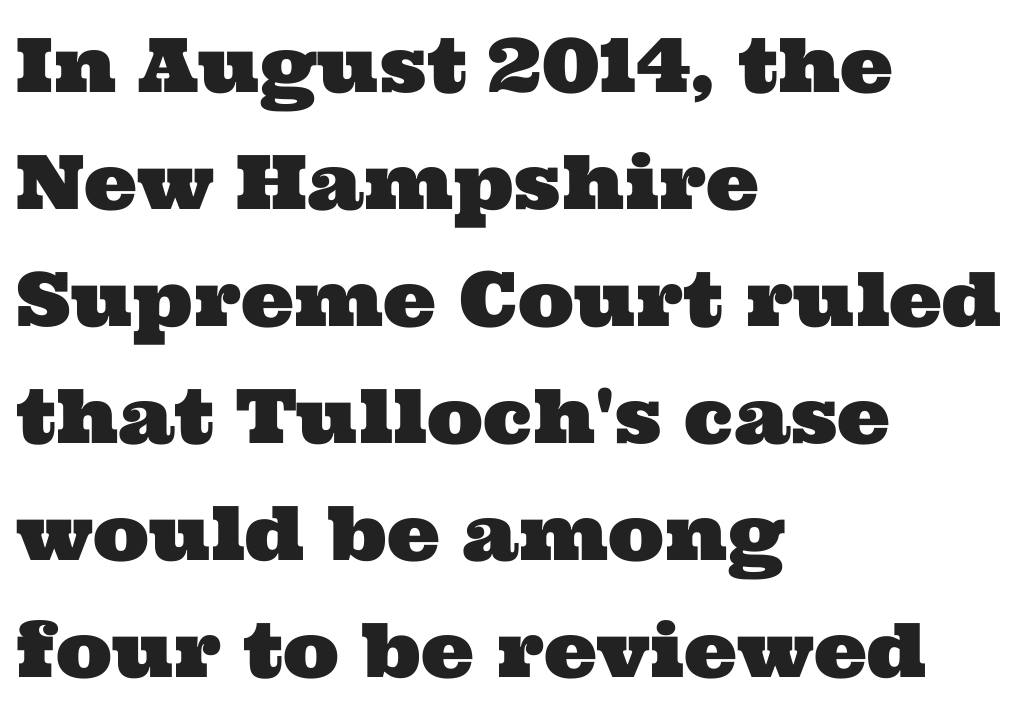
The image shows 75 px wide serif type; set left-aligned, normal line spacing (1.56x), normal letter spacing, not underlined; medium stroke contrast and a medium x-height.
